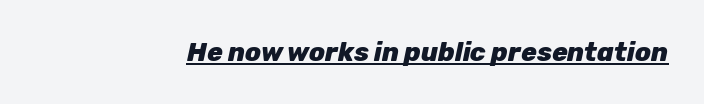
You can see a thin bar hugging the bottom of the glyphs. Students, note that the glyphs here touch the page at normal intervals. I'd describe the lettering as bold — thick and assertive. This sample uses an oblique cut, with every glyph tilted off the vertical.
